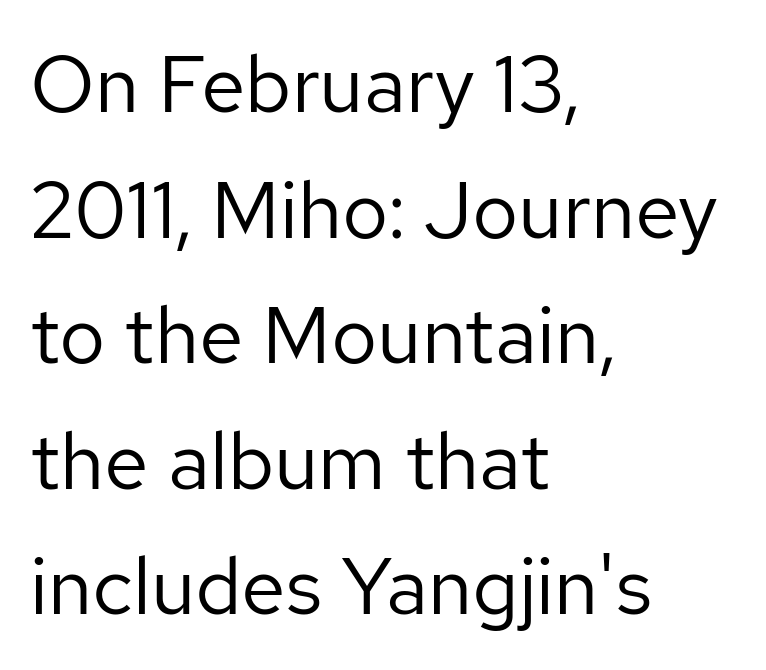
{"serif": "no", "italic": "no", "bold": "no", "weight": "regular", "width": "normal", "stroke_contrast": "low", "x_height": "medium", "monospaced": "no", "underline": "no", "align": "left", "line_spacing": "normal", "line_spacing_ratio": 1.57, "letter_spacing": "normal", "letter_spacing_em": 0.0, "glyph_px": 80}
